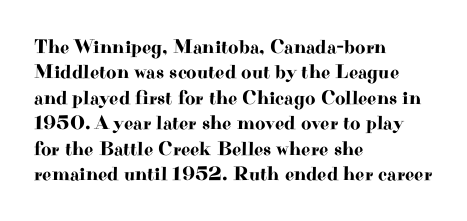
The image shows 20 px text type, upright; set left-aligned, normal line spacing (1.27x), normal letter spacing, not underlined.
